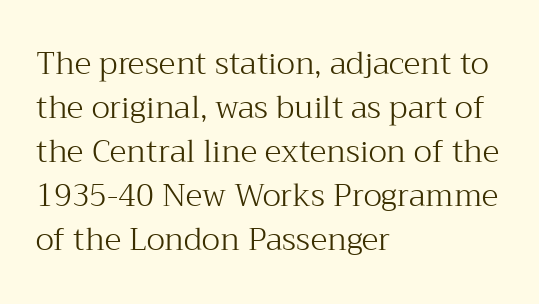
Q: Is the text bold? A: No.
Q: Is the text italic (slanted)? A: No, it is upright.
Q: Is the typeface a serif or a sans-serif typeface? A: Serif.
Q: Is the text underlined? A: No.
Q: How is the paragraph aligned? A: Left-aligned.
Q: Is the spacing between letters normal or unusually wide? A: Normal.
Q: Is the spacing between lines tight, normal or loose? A: Normal.
Q: Width (condensed, normal, or wide)? A: Normal.
Q: Stroke contrast? A: Medium.
Q: x-height? A: Medium.
Q: Monospaced? A: No.
